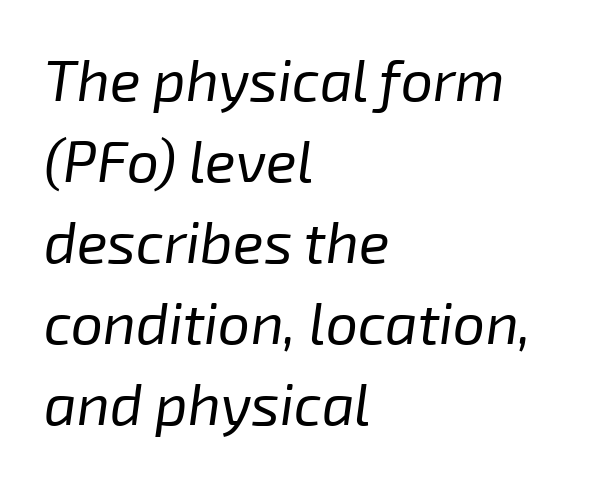
The image shows 57 px regular-weight type, italic (leaning right); set left-aligned, normal line spacing (1.42x), normal letter spacing, not underlined; low stroke contrast and a medium x-height.
